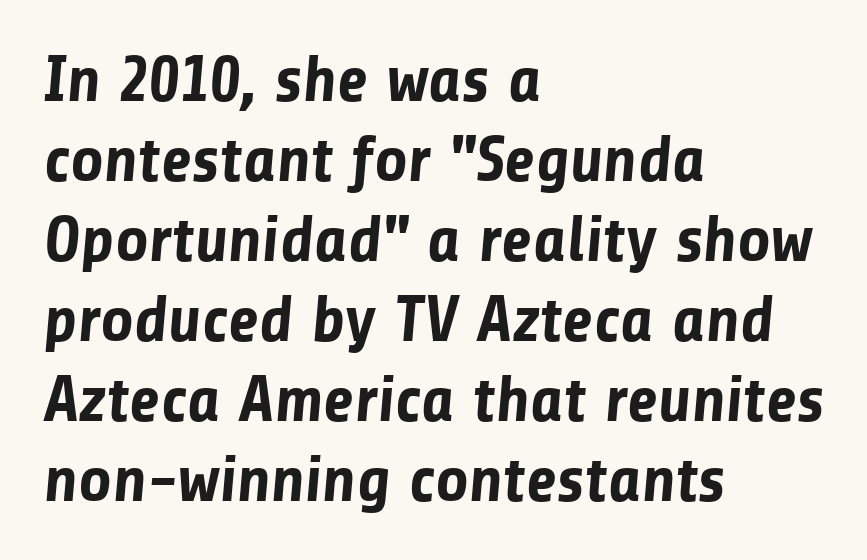
The foot of each line stays bare and open. Spacing verdict: proportional, widths tailored to each character. As a designer I'd log this as weight 700, bold. Compared with a centered layout, this one pins lines to the left instead.
